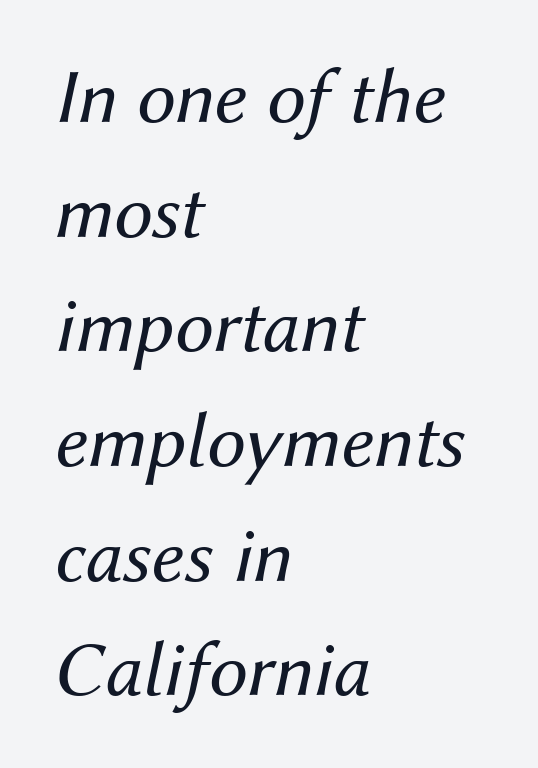
The strokes are not fattened; the text isn't bold. The paragraph has a hard left edge and a soft right edge. Words appear dense and cohesive because spacing is normal. Posture: slanted. One glance says typical: line gaps are just what's usual. Anything drawn beneath the words? Only blank space.
